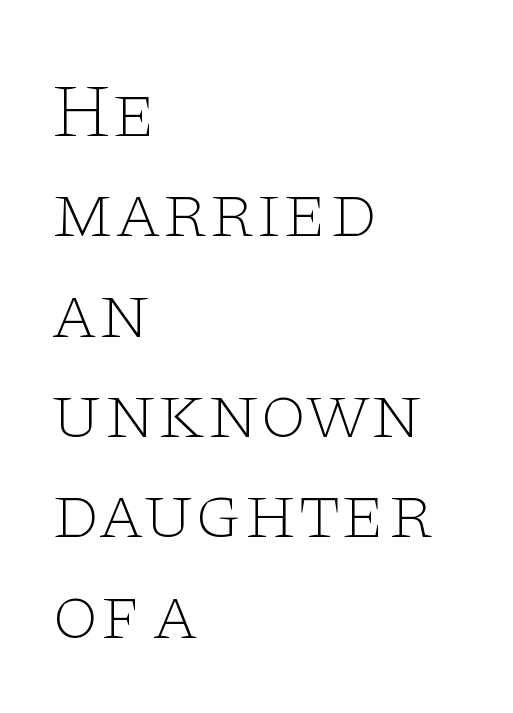
Q: Is the text bold? A: No.
Q: Is the text italic (slanted)? A: No, it is upright.
Q: Is the typeface a serif or a sans-serif typeface? A: Serif.
Q: Is the text underlined? A: No.
Q: How is the paragraph aligned? A: Left-aligned.
Q: Is the spacing between letters normal or unusually wide? A: Normal.
Q: Is the spacing between lines tight, normal or loose? A: Normal.
Q: Width (condensed, normal, or wide)? A: Wide.
Q: Stroke contrast? A: Low.
Q: x-height? A: Large.
Q: Monospaced? A: No.
